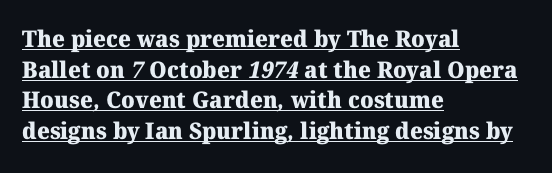
The image shows 23 px bold type; set left-aligned, normal line spacing (1.33x), normal letter spacing, underlined.
